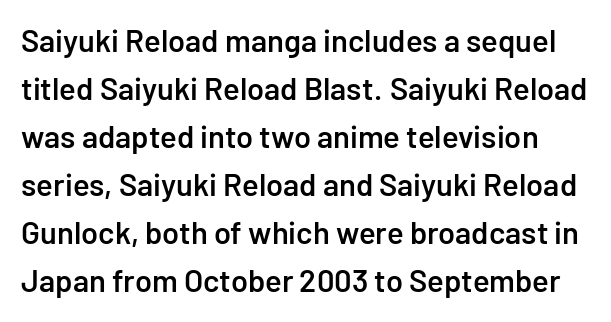
{"serif": "no", "italic": "no", "bold": "semi", "weight": "semibold", "width": "normal", "stroke_contrast": "low", "x_height": "medium", "monospaced": "no", "underline": "no", "line_spacing": "normal", "line_spacing_ratio": 1.55, "letter_spacing": "normal", "letter_spacing_em": 0.0, "glyph_px": 31}
